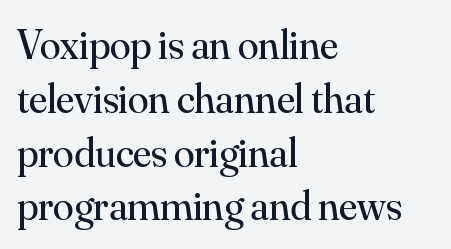
Q: Is the text bold? A: No.
Q: Is the text italic (slanted)? A: No, it is upright.
Q: Is the typeface a serif or a sans-serif typeface? A: Serif.
Q: Is the text underlined? A: No.
Q: How is the paragraph aligned? A: Left-aligned.
Q: Is the spacing between letters normal or unusually wide? A: Normal.
Q: Is the spacing between lines tight, normal or loose? A: Normal.
Q: Width (condensed, normal, or wide)? A: Normal.
Q: Stroke contrast? A: Medium.
Q: x-height? A: Small.
Q: Monospaced? A: No.
